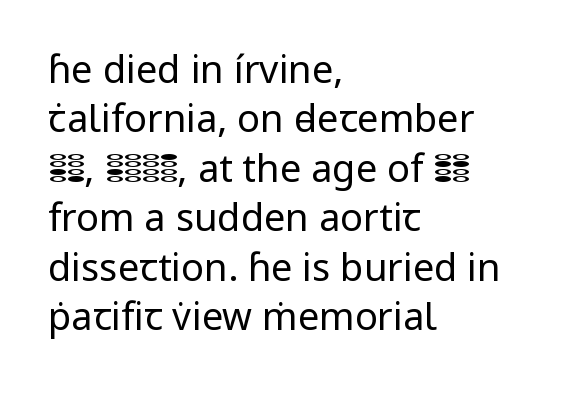
The image shows 38 px regular-weight sans-serif type, upright; set left-aligned, normal line spacing (1.3x), normal letter spacing, not underlined; low stroke contrast and a medium x-height.
